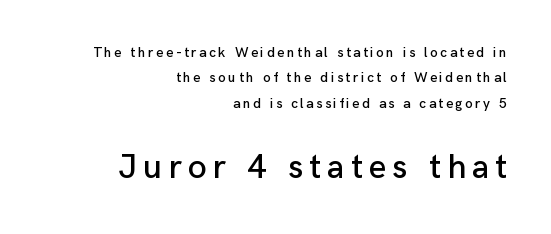
The image shows 34 px sans-serif type, upright; set right-aligned, line spacing 1.81x, not underlined; the second (bottom) block is 2.43x larger; low stroke contrast and a medium x-height.
